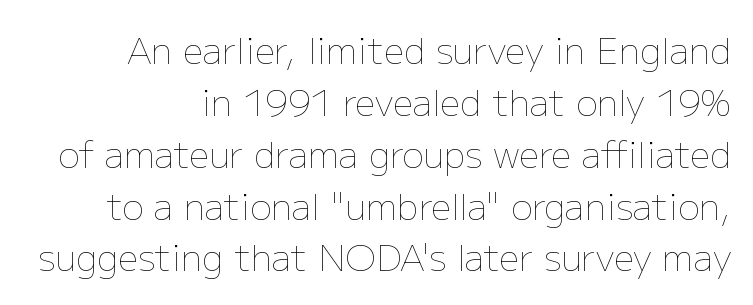
{"italic": "no", "bold": "no", "weight": "thin", "width": "normal", "stroke_contrast": "low", "x_height": "medium", "monospaced": "no", "underline": "no", "align": "right", "line_spacing": "normal", "line_spacing_ratio": 1.44, "letter_spacing": "normal", "letter_spacing_em": 0.0, "glyph_px": 36}
